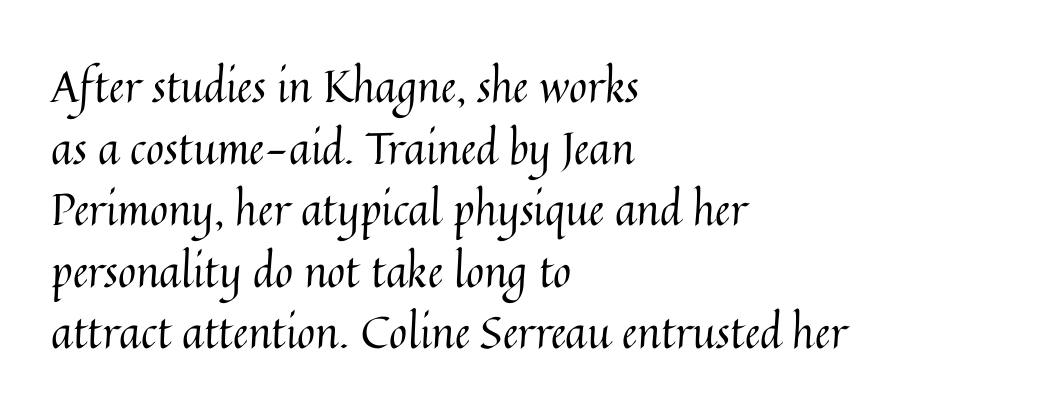
{"bold": "no", "weight": "regular", "width": "normal", "stroke_contrast": "medium", "x_height": "medium", "monospaced": "no", "underline": "no", "align": "left", "line_spacing": "normal", "line_spacing_ratio": 1.4, "letter_spacing": "normal", "letter_spacing_em": 0.0, "glyph_px": 44}
